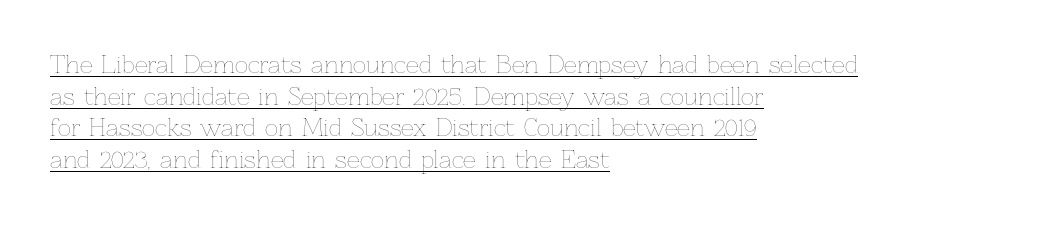
{"italic": "no", "bold": "no", "underline": "yes", "align": "left", "line_spacing": "normal", "line_spacing_ratio": 1.38, "letter_spacing": "normal", "letter_spacing_em": 0.0, "glyph_px": 23}
